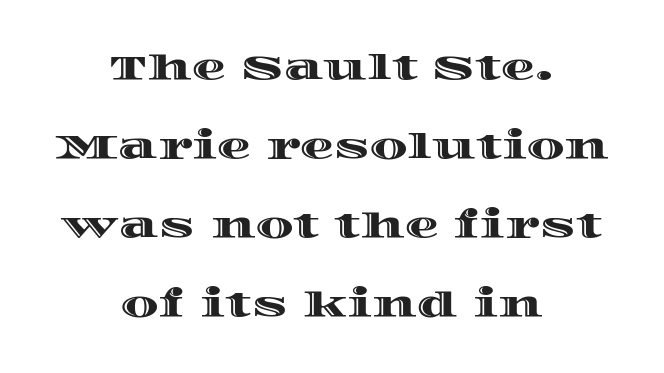
Vertical spacing — loose. Nobody touched the tracking dial on this one. When letters stand straight like this, we call the style roman or upright. Reading down the block, each line starts at a different indent, mirrored at its end.
